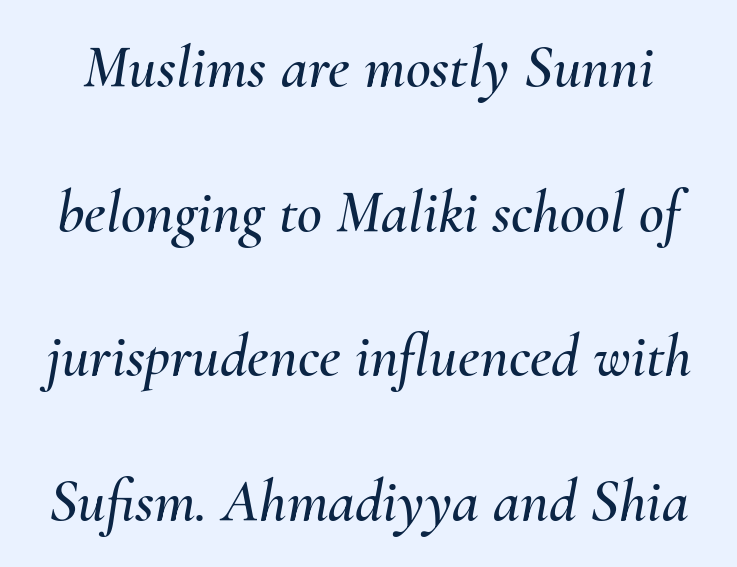
Quick note: underline off. The passage shown leans; its letterforms are oblique. Is this a fixed-width face? No — the glyphs have proportional, varying widths. The vertical gap from one line to the next is large. Is the letter spacing exaggerated? No — it looks like the ordinary default.
